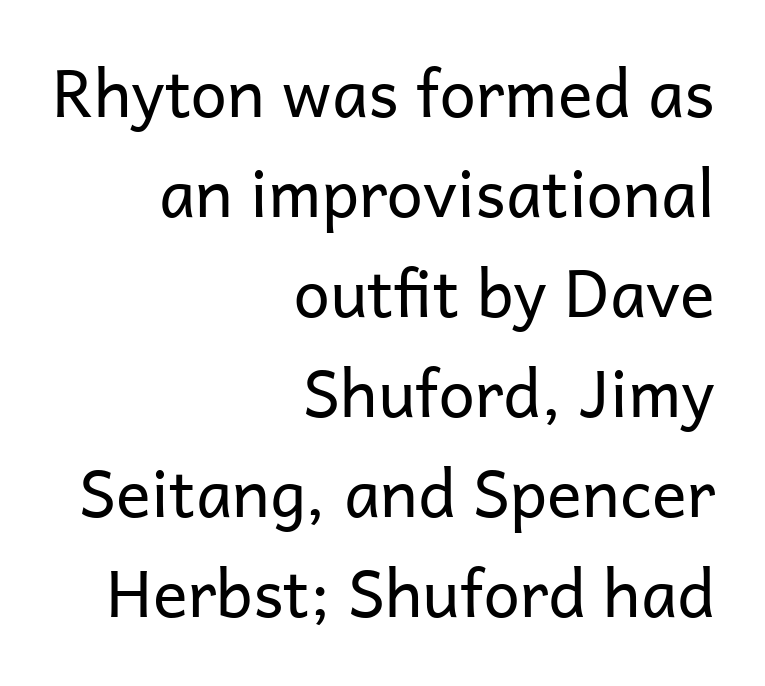
Teacher's note: observe the even right margin — that is flush-right alignment. The font is comparable to plain body text, perhaps lighter. The font's upright variant was chosen for this text. Descenders hang freely into open space. Compared with typical paragraphs, the rows here are spaced about the same. Varying glyph widths throughout — classic text-font behaviour.
